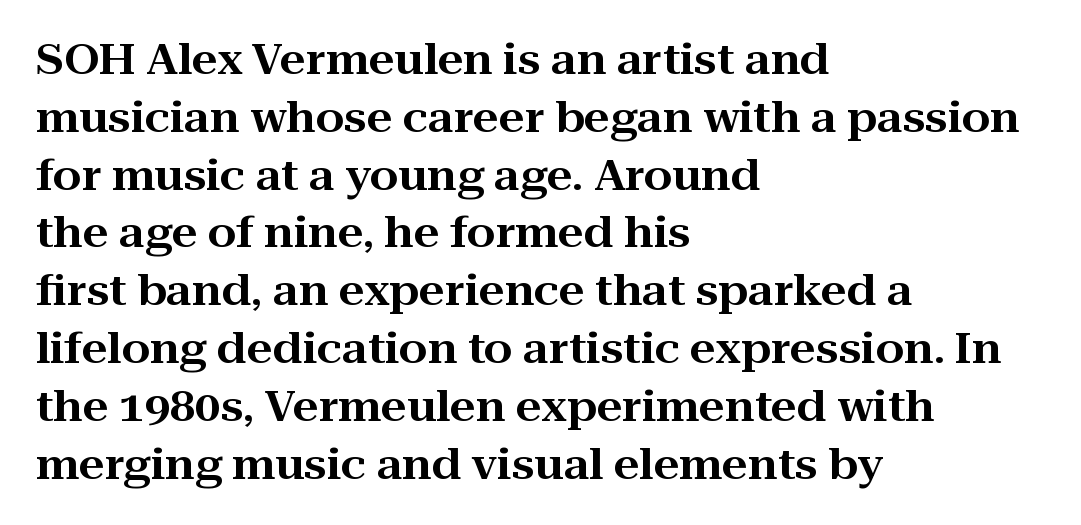
{"serif": "yes", "italic": "no", "width": "wide", "stroke_contrast": "high", "x_height": "medium", "monospaced": "no", "underline": "no", "align": "left", "line_spacing": "normal", "line_spacing_ratio": 1.41, "letter_spacing": "normal", "letter_spacing_em": 0.0, "glyph_px": 41}
